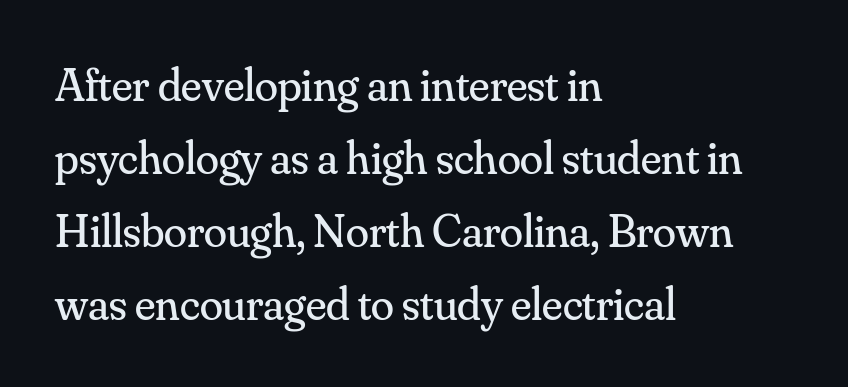
The image shows 47 px regular-weight serif type, upright; set left-aligned, normal line spacing (1.55x), normal letter spacing, not underlined; medium stroke contrast and a small x-height.
